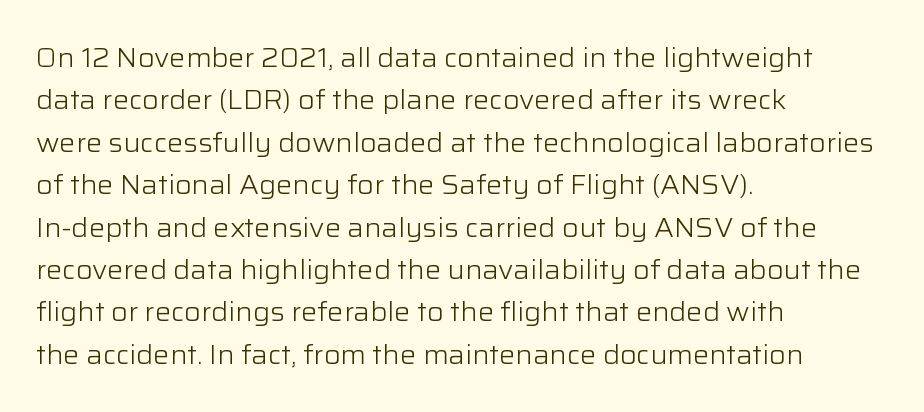
{"italic": "no", "bold": "no", "underline": "no", "align": "left", "line_spacing": "normal", "line_spacing_ratio": 1.57, "letter_spacing": "normal", "letter_spacing_em": 0.0, "glyph_px": 27}
